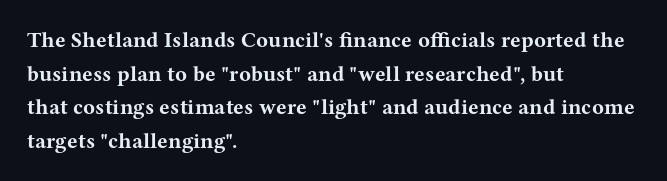
{"italic": "no", "bold": "yes", "underline": "no", "align": "left", "line_spacing": "normal", "line_spacing_ratio": 1.53, "letter_spacing": "normal", "letter_spacing_em": 0.0, "glyph_px": 22}
